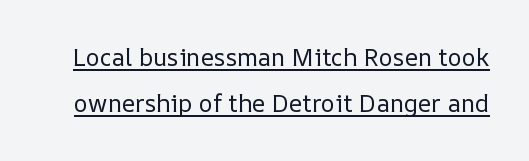
{"italic": "no", "bold": "no", "underline": "yes", "line_spacing": "loose", "line_spacing_ratio": 1.92, "letter_spacing": "normal", "letter_spacing_em": 0.0, "glyph_px": 24}
